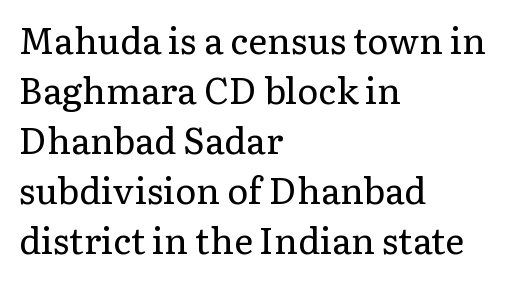
Are there feet on the stems? There are — it's a serif. Underline: absent. Notice how descenders clear the ascenders below comfortably — that's standard leading. Posture: vertical. Is this a fixed-width face? No — the glyphs have proportional, varying widths. Default kerning and tracking; the words read as compact shapes.
